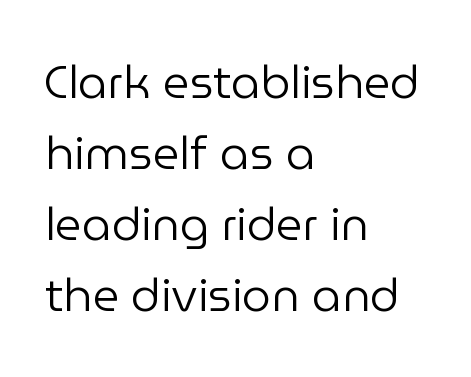
The image shows 46 px regular-weight sans-serif type, upright; set left-aligned, normal line spacing (1.54x), normal letter spacing, not underlined; low stroke contrast and a medium x-height.
